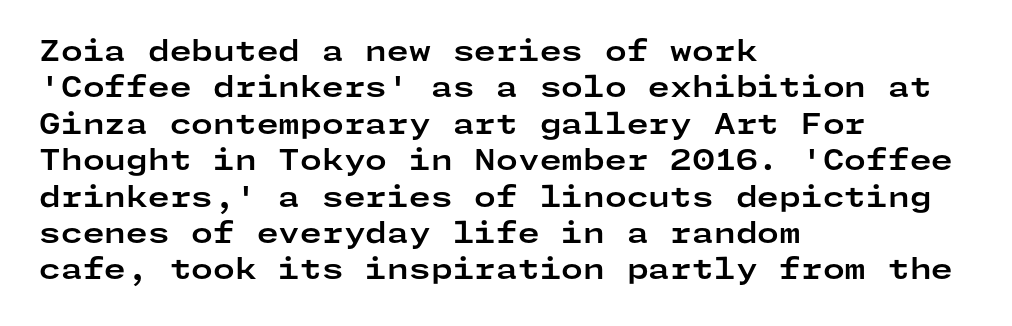
The image shows 28 px bold, wide sans-serif type, upright; set left-aligned, normal line spacing (1.3x), normal letter spacing, not underlined; low stroke contrast and a medium x-height.
